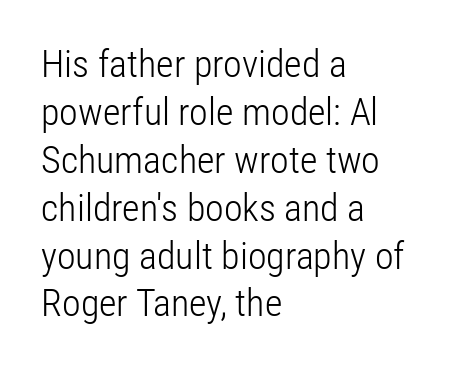
Q: Is the text bold? A: No.
Q: Is the text italic (slanted)? A: No, it is upright.
Q: Is the typeface a serif or a sans-serif typeface? A: Sans-serif.
Q: Is the text underlined? A: No.
Q: How is the paragraph aligned? A: Left-aligned.
Q: Is the spacing between letters normal or unusually wide? A: Normal.
Q: Is the spacing between lines tight, normal or loose? A: Normal.
Q: Width (condensed, normal, or wide)? A: Condensed.
Q: Stroke contrast? A: Low.
Q: x-height? A: Medium.
Q: Monospaced? A: No.
